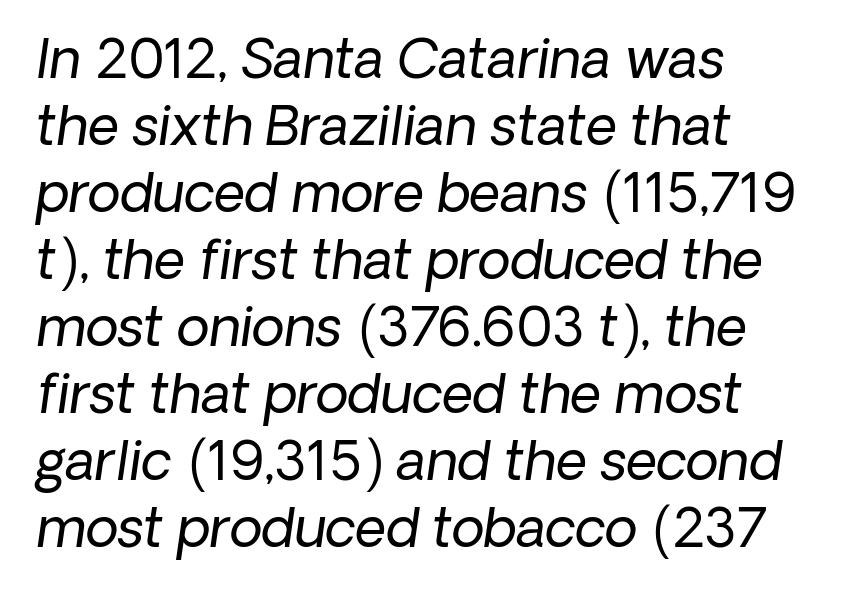
The image shows 54 px regular-weight sans-serif type; set left-aligned, line spacing 1.24x, normal letter spacing, not underlined; low stroke contrast and a medium x-height.
